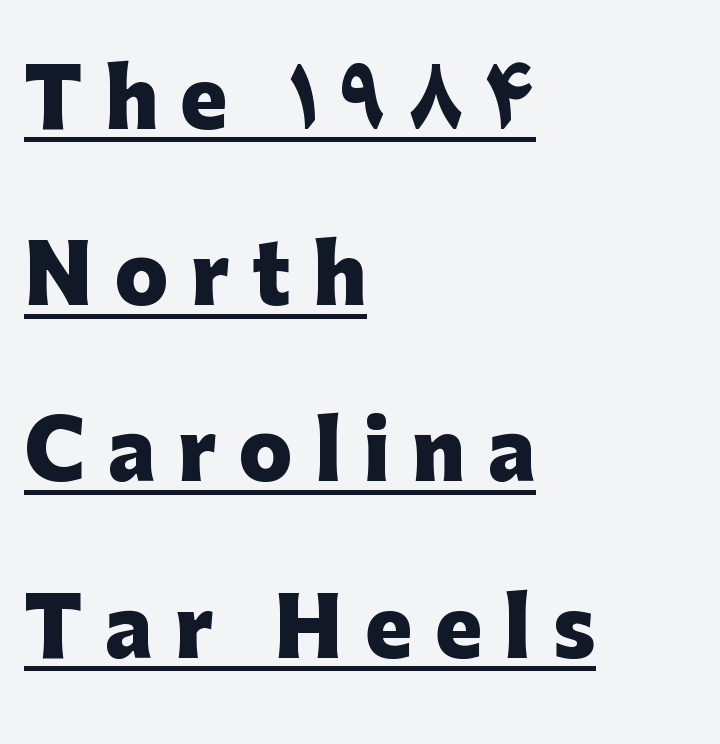
{"serif": "no", "italic": "no", "bold": "yes", "weight": "heavy", "width": "normal", "stroke_contrast": "low", "x_height": "medium", "monospaced": "no", "underline": "yes", "align": "left", "line_spacing": "loose", "line_spacing_ratio": 2.23, "letter_spacing": "wide", "letter_spacing_em": 0.28, "glyph_px": 79}
